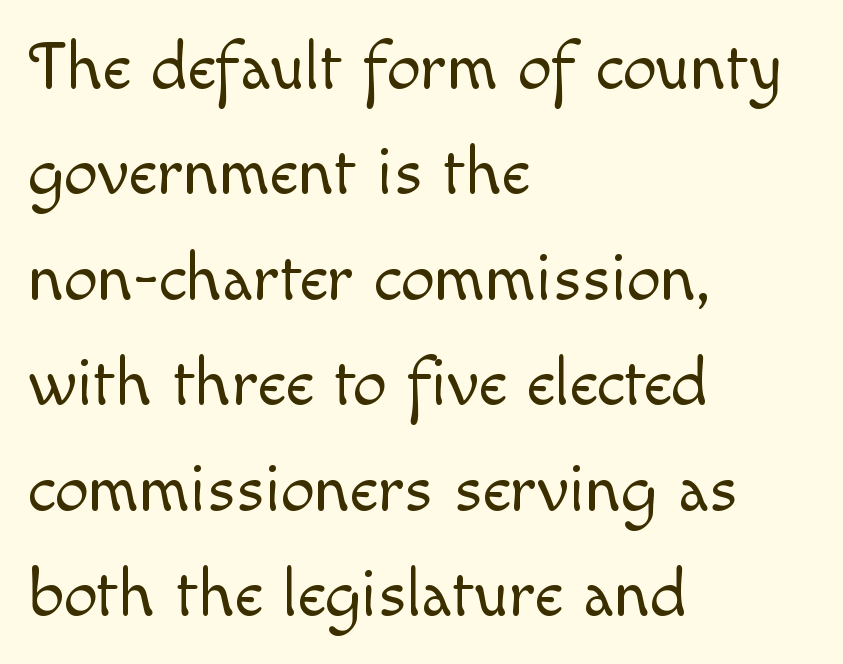
This rendering leaves character spacing at its baseline value. This sample has the flowing, uneven cadence of proportional lettering. Italic? Not at all — the glyphs are vertical. Counters stay open thanks to moderate or lighter strokes. Leading: standard.
